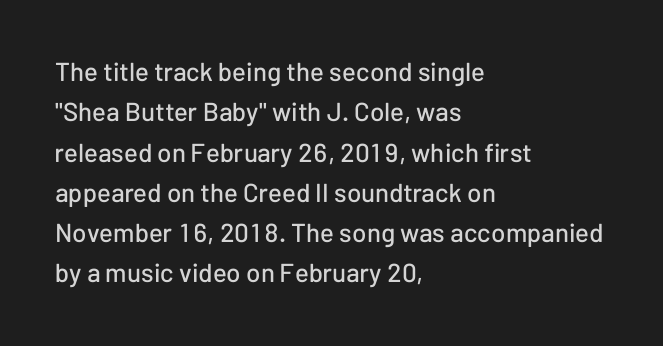
This rendering uses left alignment, leaving the right contour irregular. The vertical gap from one line to the next is medium. The space beneath each line is pristine and unruled. Does extra space separate the letters? No, they use regular spacing. Every character sits straight up, as roman type does.
